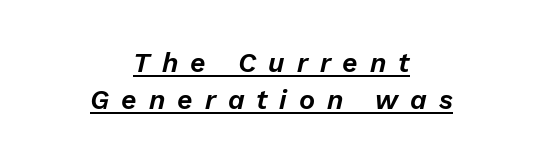
{"italic": "yes", "lean": "right", "slant_degrees": 13, "underline": "yes", "align": "center", "line_spacing": "normal", "line_spacing_ratio": 1.37, "letter_spacing": "wide", "letter_spacing_em": 0.44, "glyph_px": 27}
